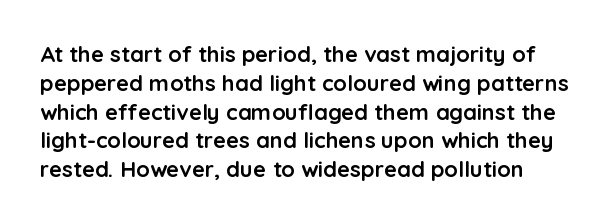
There is no visible air inserted between adjacent glyphs. The lines sit at an ordinary, default distance from one another. The foot of each line stays bare and open. The specimen reads as upright at a glance. Look at the stroke-to-counter ratio: heavy, a bold.
